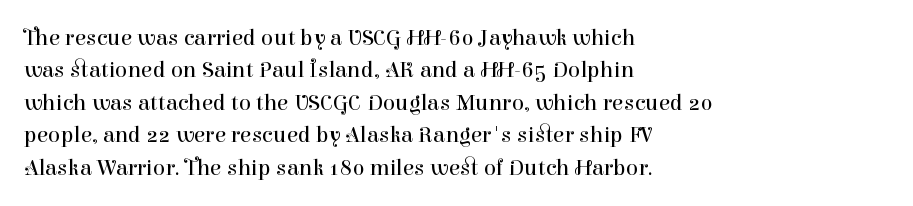
Q: Is the text bold? A: No.
Q: Is the text italic (slanted)? A: No, it is upright.
Q: Is the text underlined? A: No.
Q: How is the paragraph aligned? A: Left-aligned.
Q: Is the spacing between letters normal or unusually wide? A: Normal.
Q: Is the spacing between lines tight, normal or loose? A: Normal.
